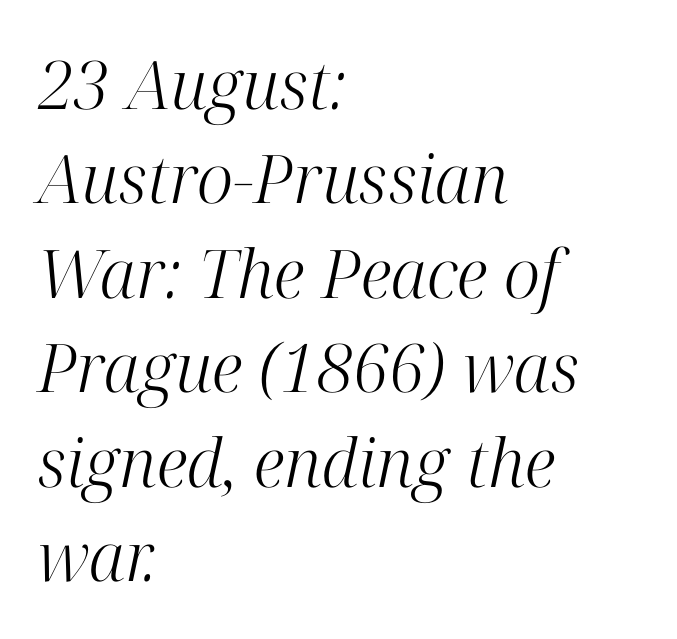
The ragged edge is on the right, which tells us the setting is flush left. Would a proofreader flag this as italicized? Yes. Stroke thickness stays within the range of a standard reading face or lighter. Has an underline been added? It has not. What's the leading like? Ordinary, nothing unusual. Looks like regular typesetting: each glyph gets only the width it needs.
